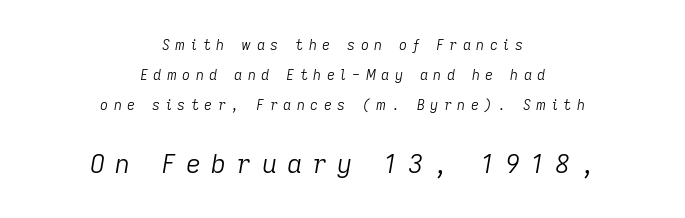
{"italic": "yes", "lean": "right", "slant_degrees": 9, "bold": "no", "underline": "no", "align": "center", "line_spacing": "loose", "line_spacing_ratio": 2.15, "letter_spacing": "wide", "letter_spacing_em": 0.39, "larger_block": "second", "size_ratio": 1.86, "glyph_px": 26}
